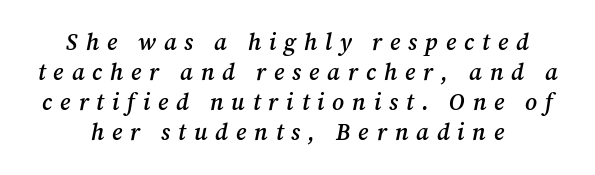
The image shows 23 px text type, italic (leaning right); set normal line spacing (1.31x), unusually wide letter spacing (+0.34 em), not underlined.
